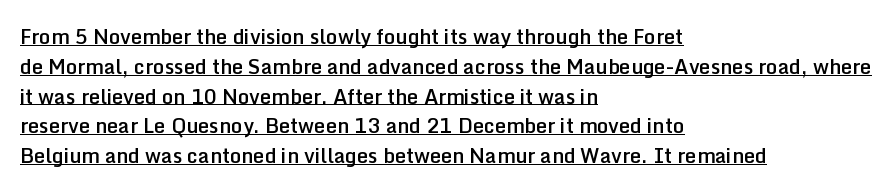
The image shows 20 px text type, upright; set left-aligned, normal line spacing (1.49x), normal letter spacing, underlined.
